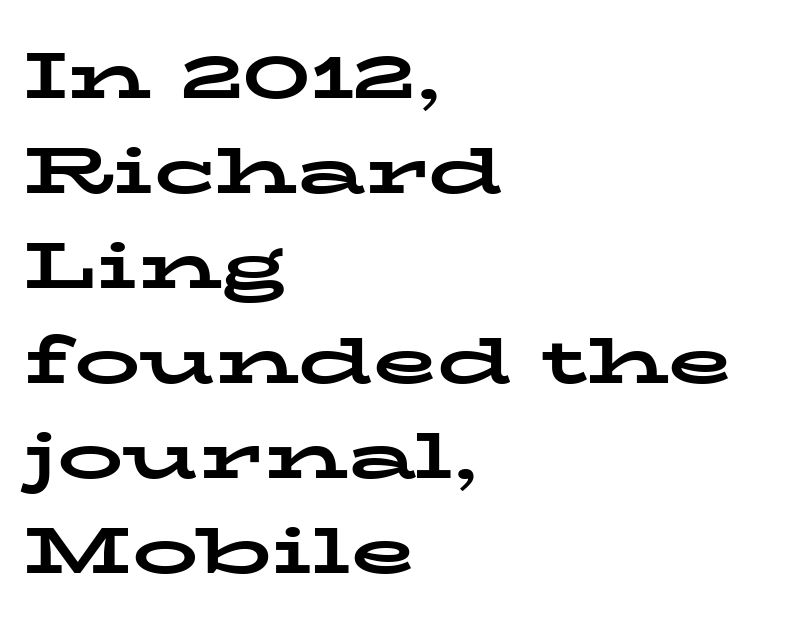
{"serif": "yes", "italic": "no", "bold": "yes", "weight": "bold", "width": "wide", "stroke_contrast": "low", "x_height": "medium", "monospaced": "no", "underline": "no", "align": "left", "line_spacing": "normal", "line_spacing_ratio": 1.44, "letter_spacing": "normal", "letter_spacing_em": 0.0, "glyph_px": 66}
